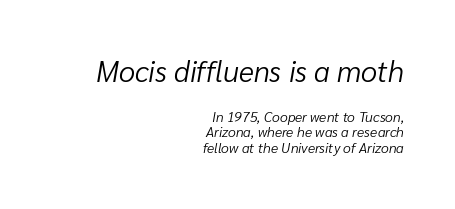
The image shows 29 px light type, italic (leaning right); set right-aligned, tight line spacing (1.12x), normal letter spacing, not underlined; the first (top) block is 2.07x larger; low stroke contrast and a medium x-height.
